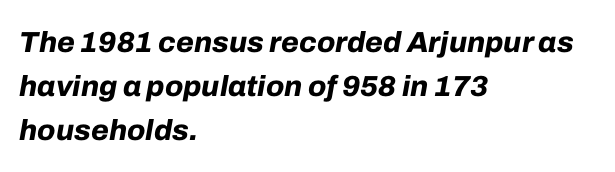
{"italic": "yes", "lean": "right", "slant_degrees": 10, "bold": "yes", "weight": "bold", "width": "normal", "stroke_contrast": "low", "x_height": "medium", "monospaced": "no", "underline": "no", "align": "left", "line_spacing": "normal", "line_spacing_ratio": 1.52, "letter_spacing": "normal", "letter_spacing_em": 0.0, "glyph_px": 29}
